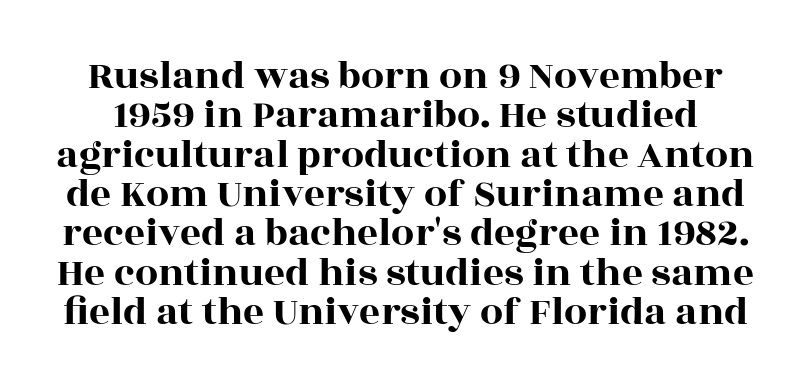
The image shows 41 px wide serif type, upright; set tight line spacing (0.96x), normal letter spacing, not underlined; a large x-height.
